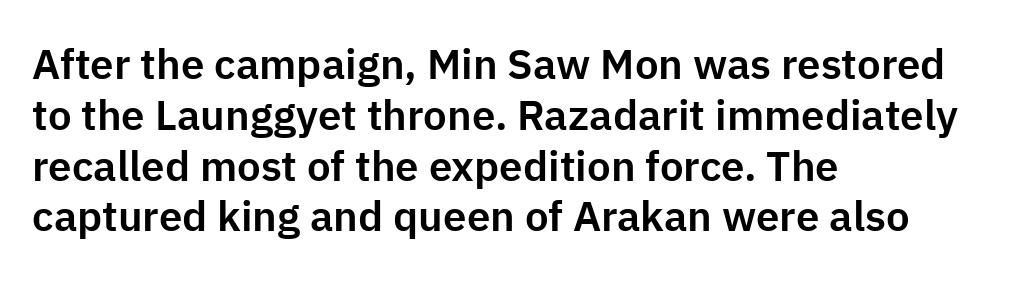
The image shows 42 px sans-serif type, upright; set left-aligned, line spacing 1.21x, normal letter spacing, not underlined; low stroke contrast and a medium x-height.
